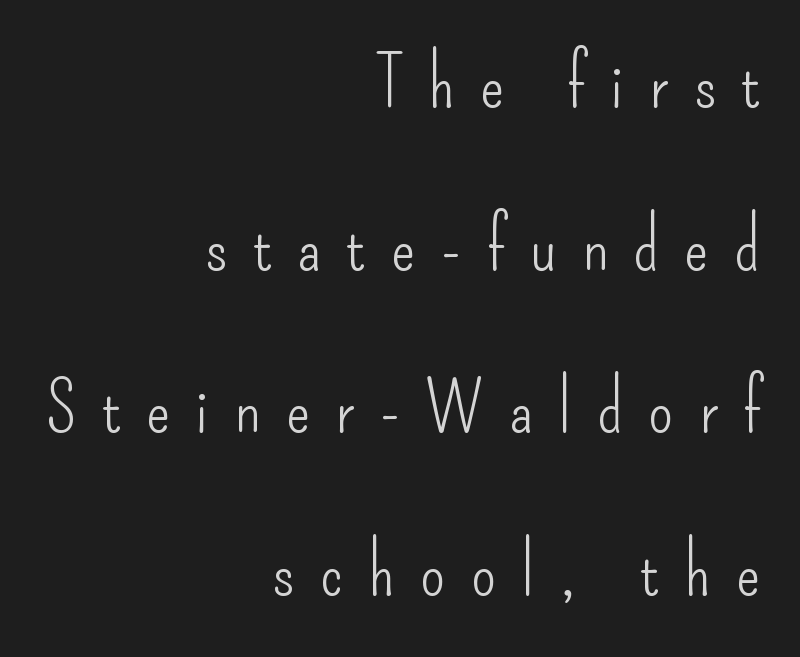
Q: Is the text bold? A: No.
Q: Is the text italic (slanted)? A: No, it is upright.
Q: Is the typeface a serif or a sans-serif typeface? A: Sans-serif.
Q: Is the text underlined? A: No.
Q: How is the paragraph aligned? A: Right-aligned.
Q: Is the spacing between letters normal or unusually wide? A: Unusually wide.
Q: Is the spacing between lines tight, normal or loose? A: Loose.
Q: Width (condensed, normal, or wide)? A: Condensed.
Q: Stroke contrast? A: Low.
Q: x-height? A: Small.
Q: Monospaced? A: No.
